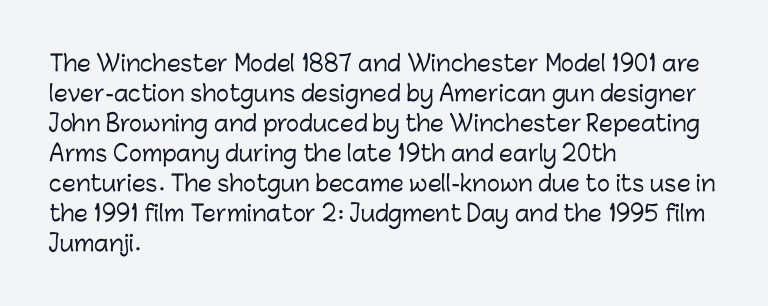
Q: Is the text italic (slanted)? A: No, it is upright.
Q: Is the text underlined? A: No.
Q: How is the paragraph aligned? A: Left-aligned.
Q: Is the spacing between letters normal or unusually wide? A: Normal.
Q: Is the spacing between lines tight, normal or loose? A: Normal.
